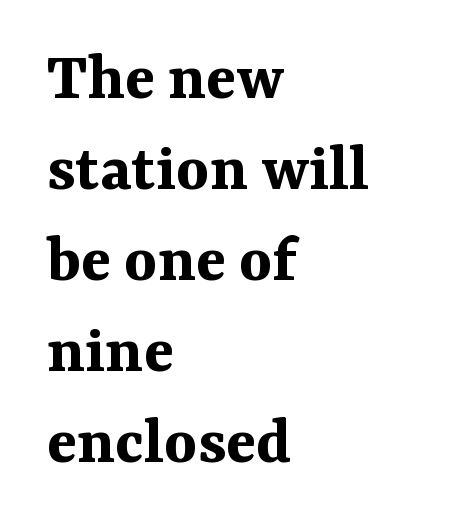
Each letter keeps its own natural width here, so spacing adapts to shape. There is no visible air inserted between adjacent glyphs. Stroke thickness is high; the sample reads as a true bold. Leading: standard. Notice how the passage keeps a crisp vertical edge on the left only. This is roman type, the default non-slanted kind.
